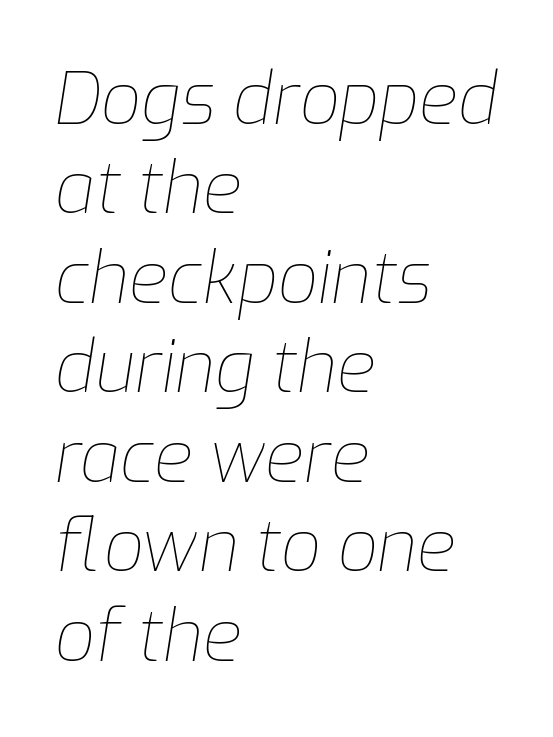
The image shows 71 px thin type, italic (leaning right); set left-aligned, normal line spacing (1.26x), normal letter spacing, not underlined; low stroke contrast and a medium x-height.
